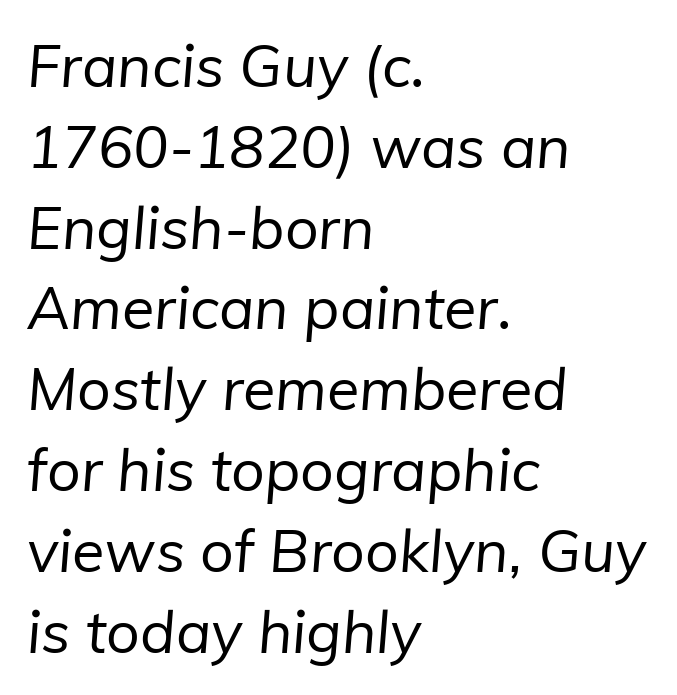
Q: Is the text bold? A: No.
Q: Is the typeface a serif or a sans-serif typeface? A: Sans-serif.
Q: Is the text underlined? A: No.
Q: How is the paragraph aligned? A: Left-aligned.
Q: Is the spacing between letters normal or unusually wide? A: Normal.
Q: Is the spacing between lines tight, normal or loose? A: Normal.
Q: Width (condensed, normal, or wide)? A: Normal.
Q: Stroke contrast? A: Low.
Q: x-height? A: Medium.
Q: Monospaced? A: No.
